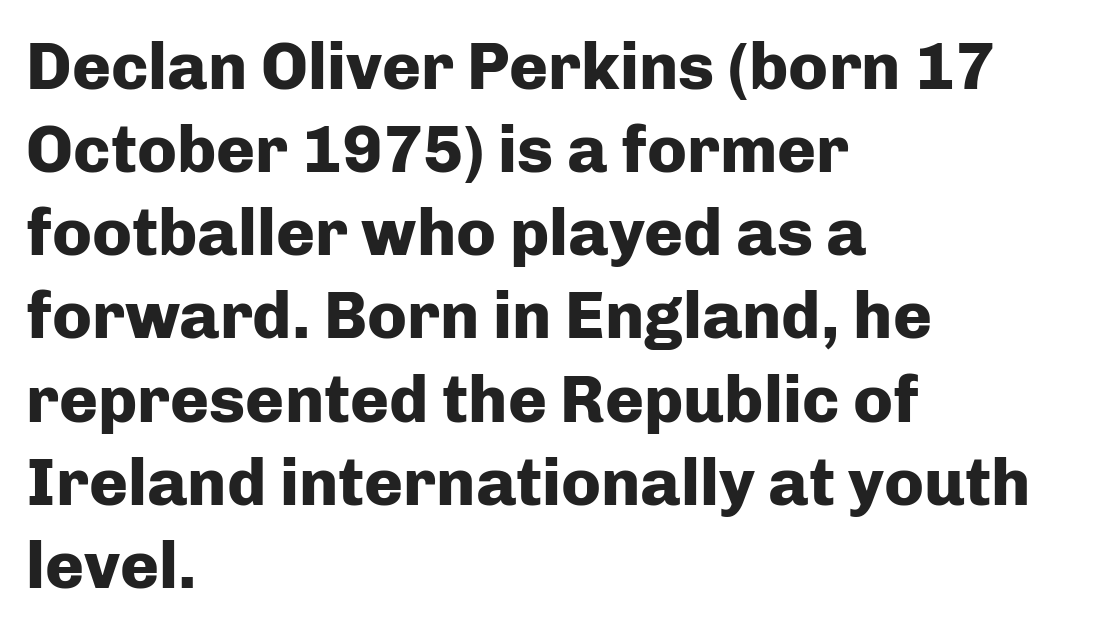
The image shows 66 px heavy sans-serif type, upright; set left-aligned, normal line spacing (1.26x), normal letter spacing, not underlined; low stroke contrast and a medium x-height.
